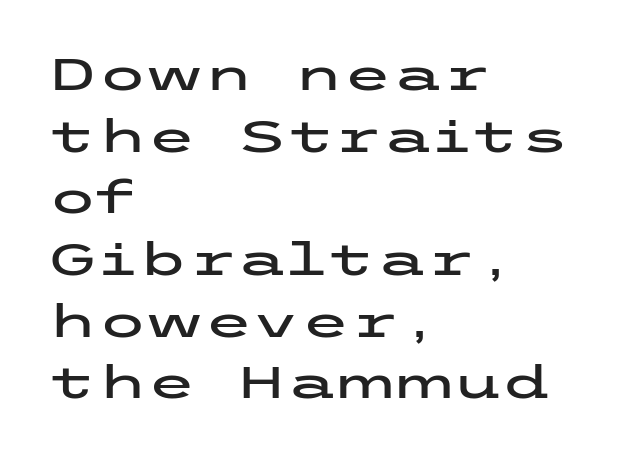
A typesetter would call this zero additional tracking. Plain, unruled lines of type. Notice how the passage keeps a crisp vertical edge on the left only. Is there any slant? The stems are plumb. These lines sit exactly where default settings would place them. The glyphs in this specimen are sans serif.
